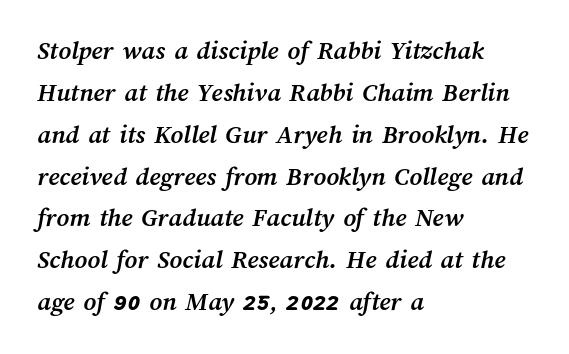
{"bold": "yes", "underline": "no", "align": "left", "line_spacing": "normal", "line_spacing_ratio": 1.55, "letter_spacing": "normal", "letter_spacing_em": 0.0, "glyph_px": 27}
